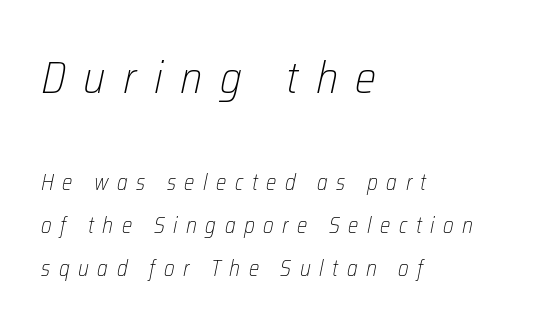
The image shows 45 px light, condensed type, italic (leaning right); set left-aligned, loose line spacing (1.96x), unusually wide letter spacing (+0.39 em), not underlined; the first (top) block is 2.05x larger; low stroke contrast and a medium x-height.
